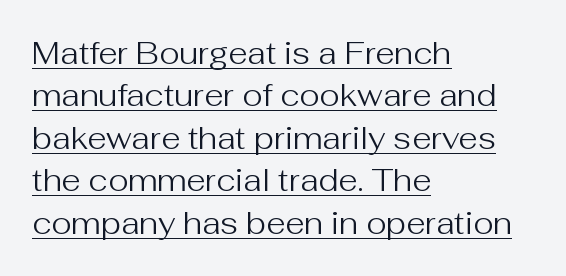
Q: Is the text bold? A: No.
Q: Is the text italic (slanted)? A: No, it is upright.
Q: Is the typeface a serif or a sans-serif typeface? A: Sans-serif.
Q: Is the text underlined? A: Yes.
Q: How is the paragraph aligned? A: Left-aligned.
Q: Is the spacing between letters normal or unusually wide? A: Normal.
Q: Is the spacing between lines tight, normal or loose? A: Normal.
Q: Width (condensed, normal, or wide)? A: Normal.
Q: Stroke contrast? A: Medium.
Q: x-height? A: Medium.
Q: Monospaced? A: No.
